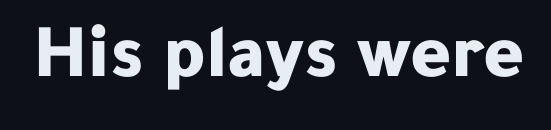
The tracking reads as untouched default to a designer's eye. The typeface chosen for these lines omits serifs. Looks like regular typesetting: each glyph gets only the width it needs. Set as a true bold cut, around the 700 mark.
